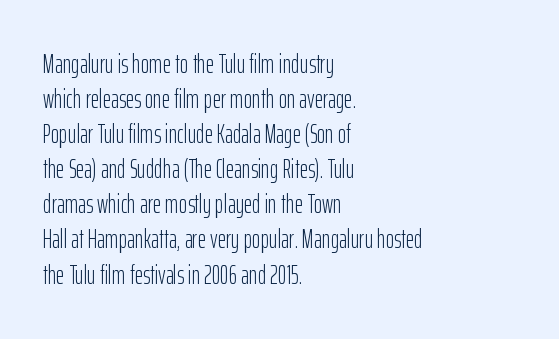
How are the letters spaced? Ordinarily, with no added tracking. Has an underline been added? It has not. Honestly, the row spacing looks completely unremarkable. The font is comparable to plain body text, perhaps lighter. Visually the block forms a straight wall on the left and a jagged coastline on the right.
